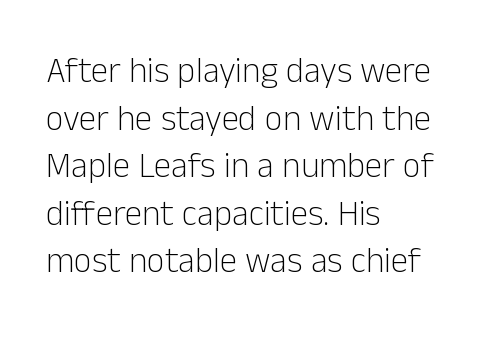
{"serif": "no", "italic": "no", "bold": "no", "weight": "light", "width": "normal", "stroke_contrast": "low", "x_height": "medium", "monospaced": "no", "underline": "no", "align": "left", "line_spacing": "normal", "line_spacing_ratio": 1.36, "letter_spacing": "normal", "letter_spacing_em": 0.0, "glyph_px": 35}
